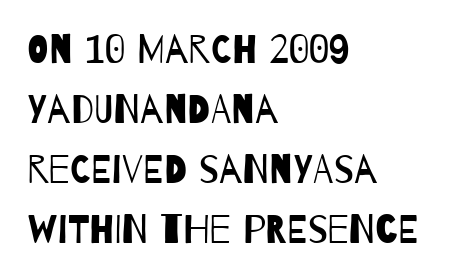
The passage shown is not bold in any degree. In terms of letterspacing, this is plain default setting. The strip under each line holds only bare page. A typesetter would call this proportional, since set widths differ per character. Does the type have serifs? No, each stem ends abruptly.
